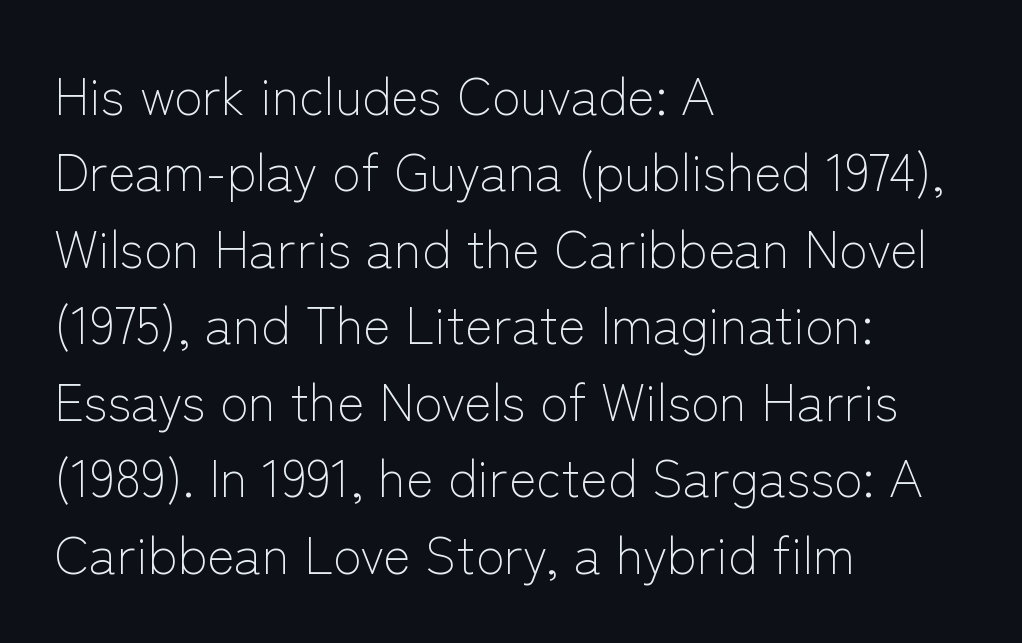
Q: Is the text bold? A: No.
Q: Is the text italic (slanted)? A: No, it is upright.
Q: Is the typeface a serif or a sans-serif typeface? A: Sans-serif.
Q: Is the text underlined? A: No.
Q: How is the paragraph aligned? A: Left-aligned.
Q: Is the spacing between letters normal or unusually wide? A: Normal.
Q: Is the spacing between lines tight, normal or loose? A: Normal.
Q: Width (condensed, normal, or wide)? A: Normal.
Q: Stroke contrast? A: Low.
Q: x-height? A: Medium.
Q: Monospaced? A: No.
